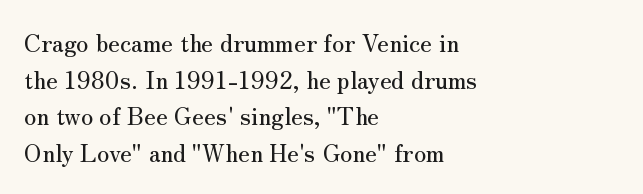
The image shows 24 px text type, upright; set left-aligned, normal line spacing (1.53x), normal letter spacing, not underlined.
